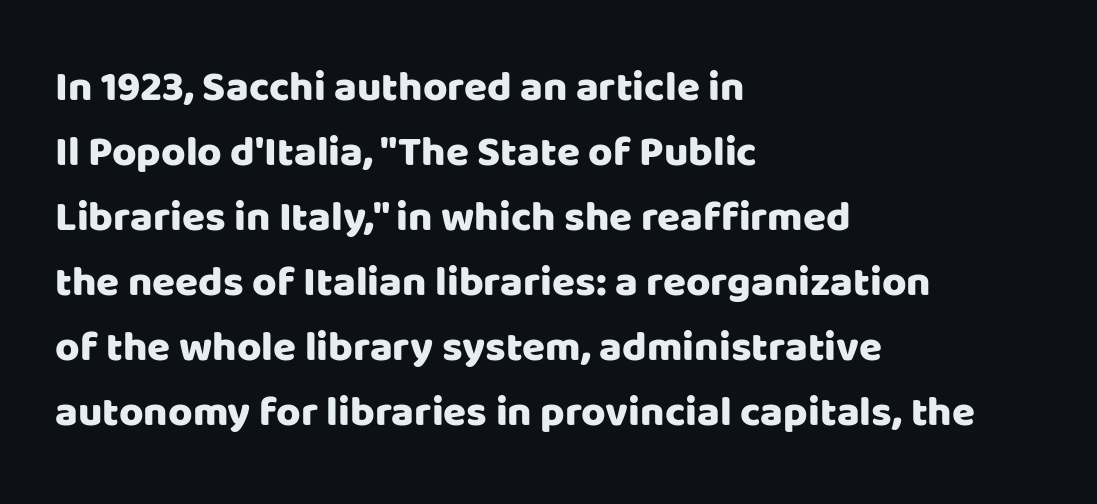
Q: Is the text italic (slanted)? A: No, it is upright.
Q: Is the typeface a serif or a sans-serif typeface? A: Sans-serif.
Q: Is the text underlined? A: No.
Q: How is the paragraph aligned? A: Left-aligned.
Q: Is the spacing between letters normal or unusually wide? A: Normal.
Q: Is the spacing between lines tight, normal or loose? A: Normal.
Q: Width (condensed, normal, or wide)? A: Normal.
Q: Stroke contrast? A: Low.
Q: x-height? A: Large.
Q: Monospaced? A: No.
